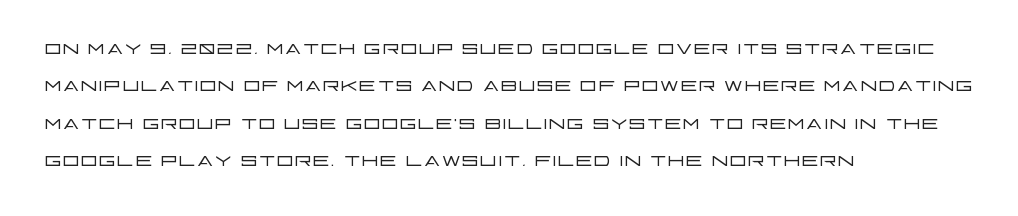
The image shows 27 px text type, upright; set left-aligned, normal line spacing (1.38x), normal letter spacing, not underlined.
